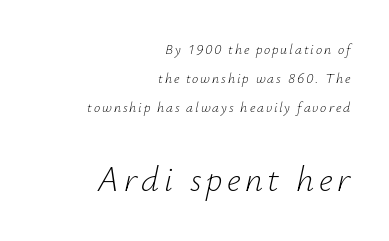
{"italic": "yes", "lean": "right", "slant_degrees": 12, "bold": "no", "weight": "light", "width": "normal", "stroke_contrast": "low", "x_height": "small", "monospaced": "no", "underline": "no", "align": "right", "line_spacing": "loose", "line_spacing_ratio": 2.06, "larger_block": "second", "size_ratio": 2.5, "glyph_px": 35}
